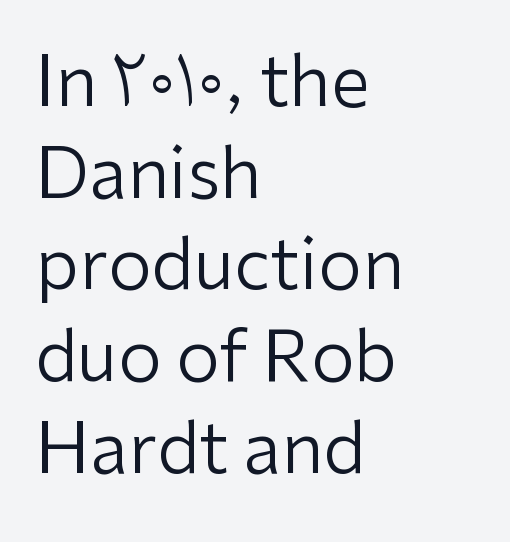
{"serif": "no", "italic": "no", "bold": "no", "weight": "regular", "width": "normal", "stroke_contrast": "low", "x_height": "medium", "monospaced": "no", "underline": "no", "align": "left", "line_spacing": "normal", "line_spacing_ratio": 1.31, "letter_spacing": "normal", "letter_spacing_em": 0.0, "glyph_px": 70}
